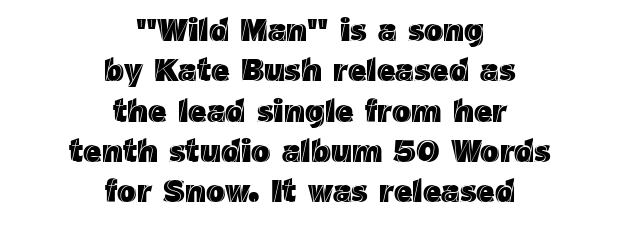
{"italic": "no", "width": "normal", "x_height": "medium", "monospaced": "no", "underline": "no", "align": "center", "line_spacing": "normal", "line_spacing_ratio": 1.26, "letter_spacing": "normal", "letter_spacing_em": 0.0, "glyph_px": 32}
